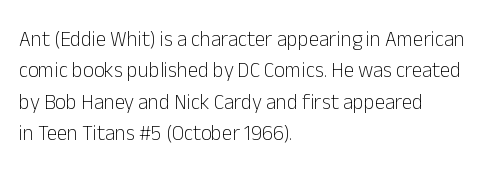
{"italic": "no", "bold": "no", "underline": "no", "align": "left", "line_spacing": "normal", "line_spacing_ratio": 1.5, "letter_spacing": "normal", "letter_spacing_em": 0.0, "glyph_px": 21}
